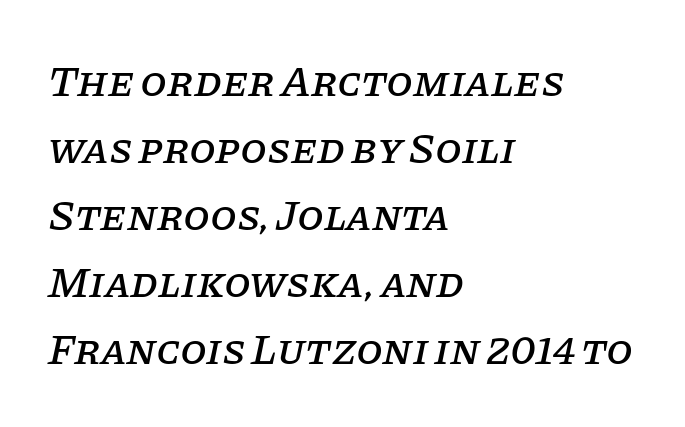
Yep, those are serifs on the letters. Note the varied advance widths — an 'i' is clearly narrower than an 'm'. Would a proofreader flag this as italicized? Yes. Characters follow at the spacing the type designer built in. Caption: multi-line text, flush left, ragged right.
